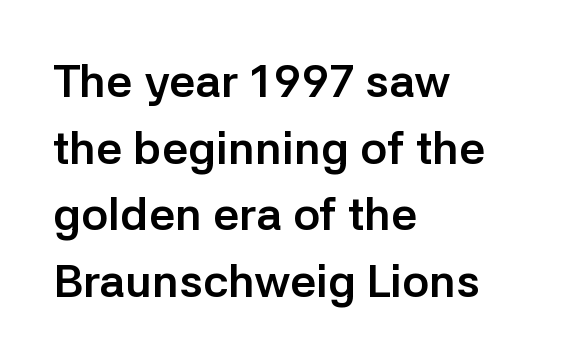
The image shows 46 px semibold sans-serif type, upright; set left-aligned, normal line spacing (1.45x), normal letter spacing, not underlined; low stroke contrast and a medium x-height.
